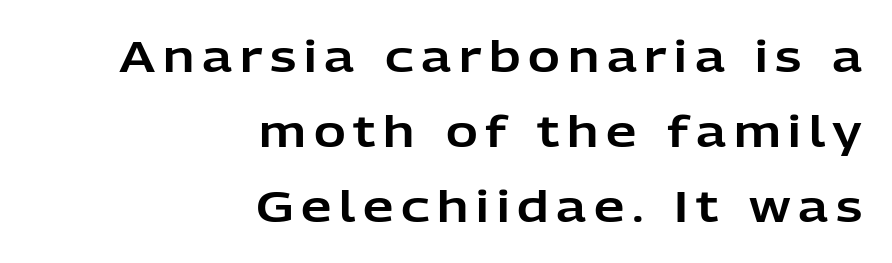
Descenders hang freely into open space. Proportional: the letters do not fall into vertical columns. The designer went with a sans here, leaving each stem footless. In terms of posture, this sample is upright. Typeset ragged left — the right edge is the straight one.
